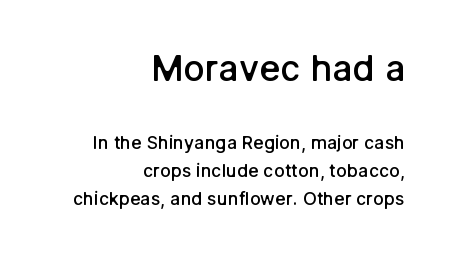
Bigger letters appear in the top chunk; the bottom chunk is reduced. The characters display no serif detailing; their extremities are plain. The words here are not underlined. Students, observe: this is what conventionally led text looks like. A typesetter would call this proportional, since set widths differ per character. The strokes are fattened partway — semibold, not bold.
